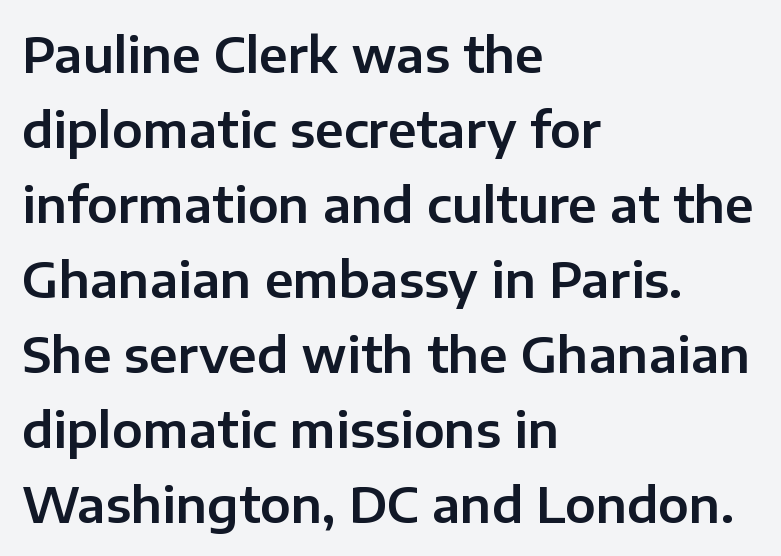
Q: Is the text italic (slanted)? A: No, it is upright.
Q: Is the typeface a serif or a sans-serif typeface? A: Sans-serif.
Q: Is the text underlined? A: No.
Q: How is the paragraph aligned? A: Left-aligned.
Q: Is the spacing between letters normal or unusually wide? A: Normal.
Q: Is the spacing between lines tight, normal or loose? A: Normal.
Q: Width (condensed, normal, or wide)? A: Normal.
Q: Stroke contrast? A: Low.
Q: x-height? A: Medium.
Q: Monospaced? A: No.
